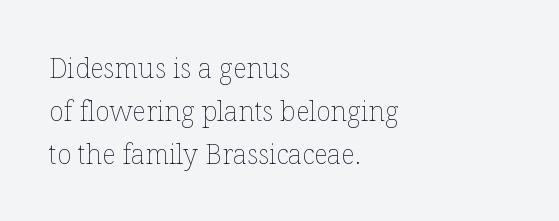
Q: Is the text bold? A: No.
Q: Is the text italic (slanted)? A: No, it is upright.
Q: Is the text underlined? A: No.
Q: How is the paragraph aligned? A: Left-aligned.
Q: Is the spacing between letters normal or unusually wide? A: Normal.
Q: Is the spacing between lines tight, normal or loose? A: Normal.
